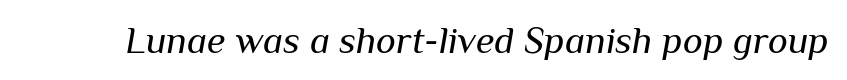
Each letter keeps its own natural width here, so spacing adapts to shape. The letterforms sit at book weight or below. The face used here is rendered with its standard letterfit. Beneath every word, the page is bare. Would a proofreader flag this as italicized? Yes.
